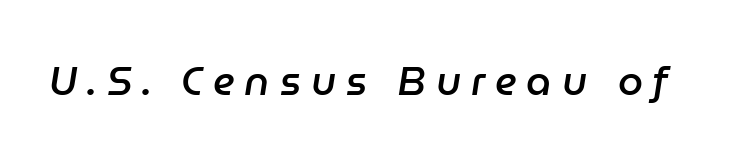
Clear beneath every line of the passage. Between one letter and the next there's a generous, obvious gap. A bit beefed up — I'd call it semibold rather than bold. Proportional: the letters do not fall into vertical columns. This sample uses an oblique cut, with every glyph tilted off the vertical.
